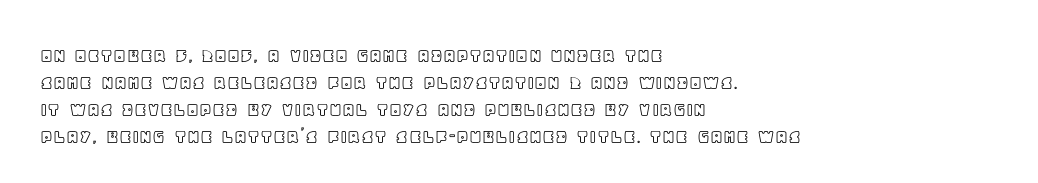
The letters stand straight up with perfectly vertical stems. Tracking here is standard; glyphs follow each other at the usual distance. Whoever set this chose a conventional vertical rhythm. The paragraph has a hard left edge and a soft right edge. Has an underline been added? It has not.
